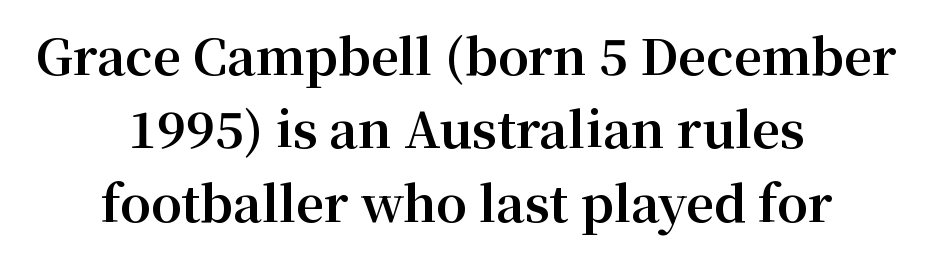
Q: Is the text bold? A: Yes.
Q: Is the text italic (slanted)? A: No, it is upright.
Q: Is the typeface a serif or a sans-serif typeface? A: Serif.
Q: Is the text underlined? A: No.
Q: How is the paragraph aligned? A: Centered.
Q: Is the spacing between letters normal or unusually wide? A: Normal.
Q: Is the spacing between lines tight, normal or loose? A: Normal.
Q: Width (condensed, normal, or wide)? A: Normal.
Q: Stroke contrast? A: Medium.
Q: x-height? A: Medium.
Q: Monospaced? A: No.
